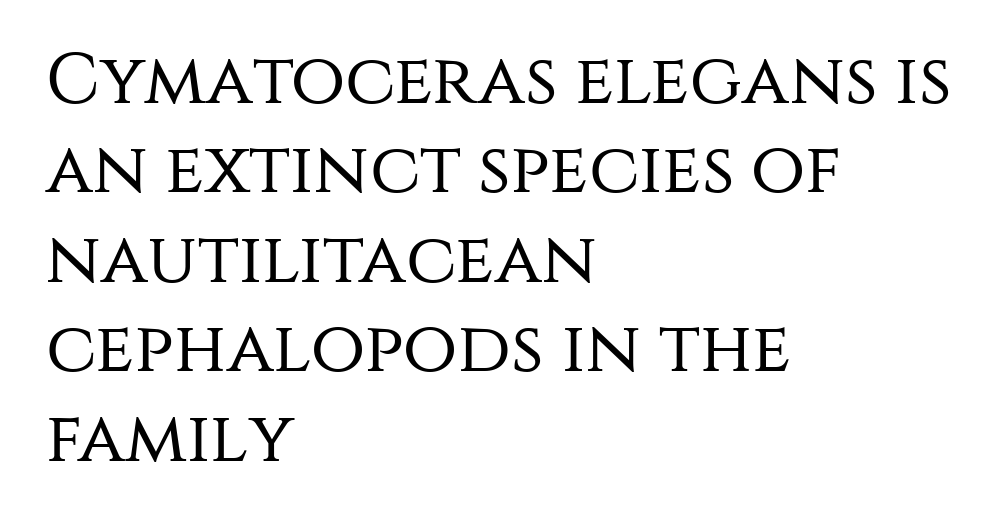
{"serif": "no", "italic": "no", "bold": "no", "weight": "regular", "width": "normal", "stroke_contrast": "medium", "x_height": "large", "monospaced": "no", "underline": "no", "align": "left", "line_spacing": "normal", "line_spacing_ratio": 1.26, "letter_spacing": "normal", "letter_spacing_em": 0.0, "glyph_px": 71}
